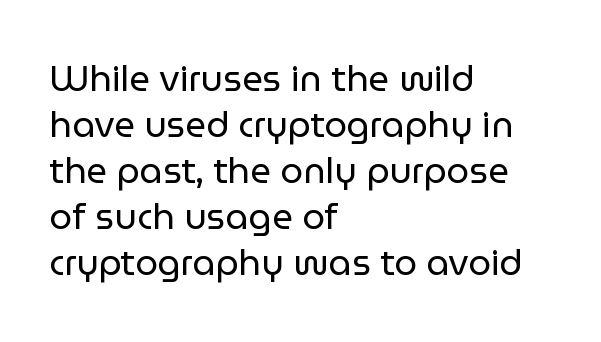
Q: Is the text bold? A: No.
Q: Is the text italic (slanted)? A: No, it is upright.
Q: Is the typeface a serif or a sans-serif typeface? A: Sans-serif.
Q: Is the text underlined? A: No.
Q: How is the paragraph aligned? A: Left-aligned.
Q: Is the spacing between letters normal or unusually wide? A: Normal.
Q: Is the spacing between lines tight, normal or loose? A: Normal.
Q: Width (condensed, normal, or wide)? A: Normal.
Q: Stroke contrast? A: Low.
Q: x-height? A: Medium.
Q: Monospaced? A: No.
